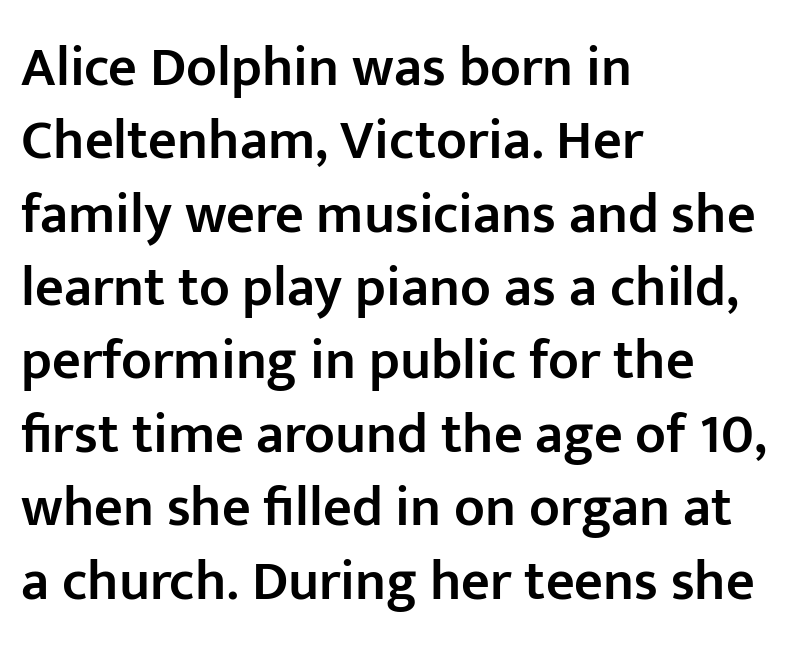
The image shows 56 px semibold sans-serif type, upright; set left-aligned, normal line spacing (1.31x), normal letter spacing, not underlined; low stroke contrast and a medium x-height.
